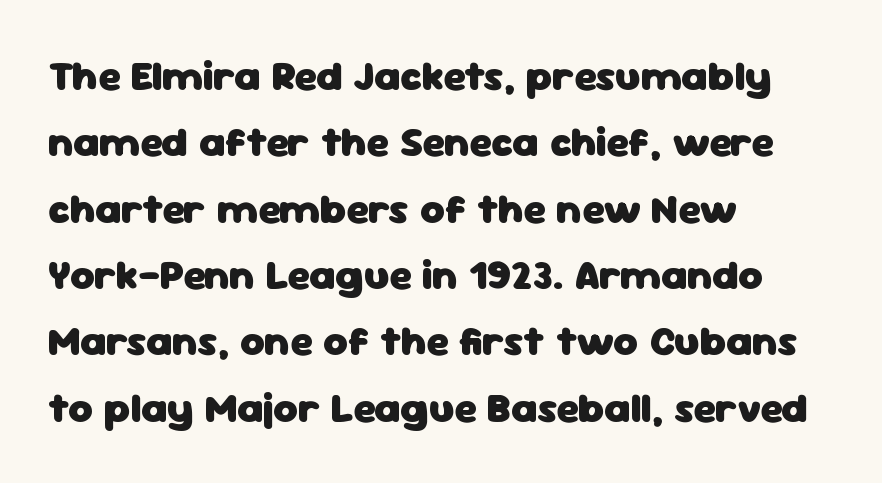
The letters advance in unequal steps, a hallmark of proportional type. The letters stand straight up with perfectly vertical stems. One glance says typical: line gaps are just what's usual. Is the letter spacing exaggerated? No — it looks like the ordinary default. The setting favours the left margin, as ordinary paragraphs usually do. Font category for this specimen: sans-serif.
